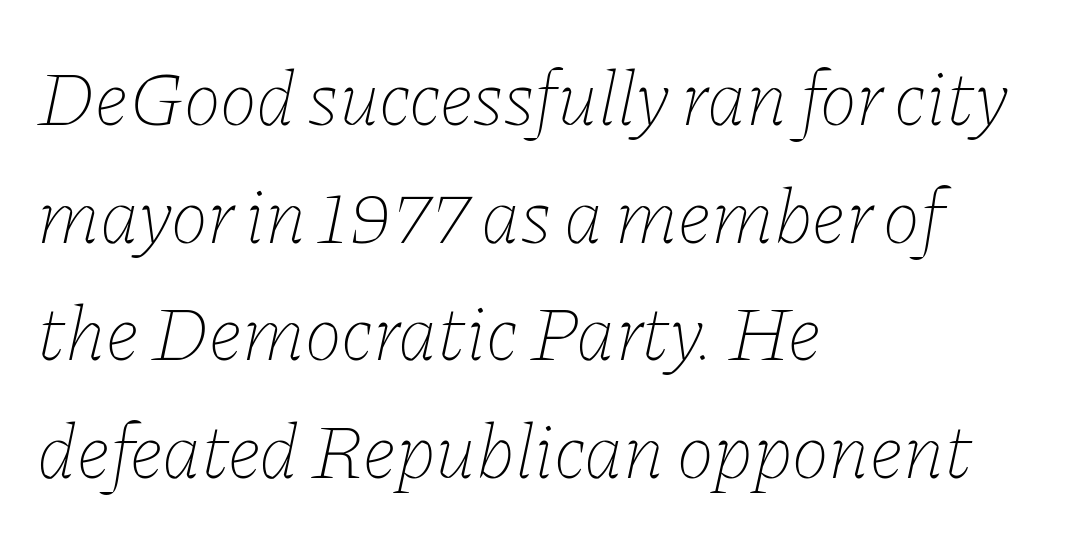
Typeset ragged right — the left edge is the straight one. Spacing verdict: proportional, widths tailored to each character. It's the slanting kind of type. The passage shown stacks its lines at a standard gap. How are the letters spaced? Ordinarily, with no added tracking. Counters stay open thanks to moderate or lighter strokes.
